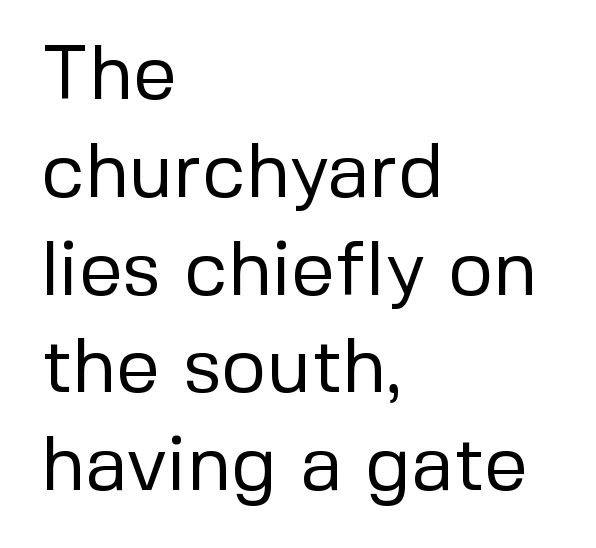
The space between consecutive lines is moderate. Quick note: not italic, upright. The font sits on the lighter half of the weight spectrum, regular included. Spacing verdict: proportional, widths tailored to each character. The glyphs in this specimen are sans serif.
